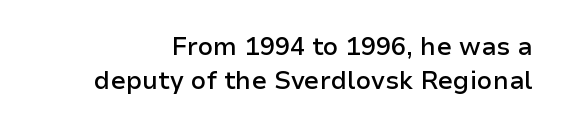
Posture: straight, roman, zero tilt. Moderately thickened strokes mark this as semibold type. Compared with typical body copy, the letter spacing here is the same. Just letters on the line, the space beneath them empty. Leading matches the norm, producing a regular column.
